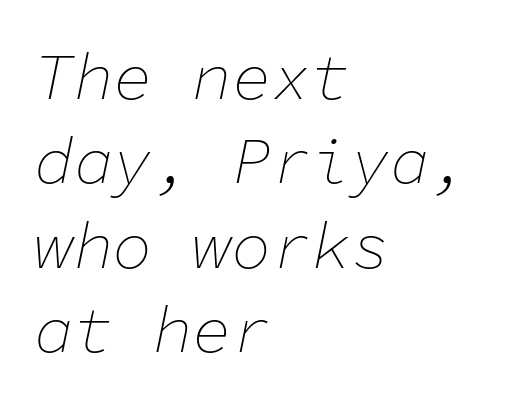
{"italic": "yes", "lean": "right", "slant_degrees": 11, "bold": "no", "weight": "thin", "width": "normal", "stroke_contrast": "low", "x_height": "medium", "monospaced": "yes", "underline": "no", "align": "left", "line_spacing": "normal", "line_spacing_ratio": 1.28, "letter_spacing": "normal", "letter_spacing_em": 0.0, "glyph_px": 66}
